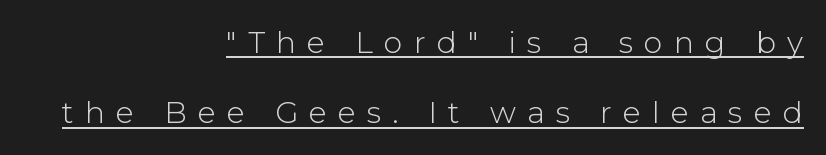
{"serif": "no", "italic": "no", "bold": "no", "weight": "light", "width": "normal", "stroke_contrast": "low", "x_height": "medium", "monospaced": "no", "underline": "yes", "align": "right", "line_spacing": "loose", "line_spacing_ratio": 2.35, "letter_spacing": "wide", "letter_spacing_em": 0.37, "glyph_px": 30}
